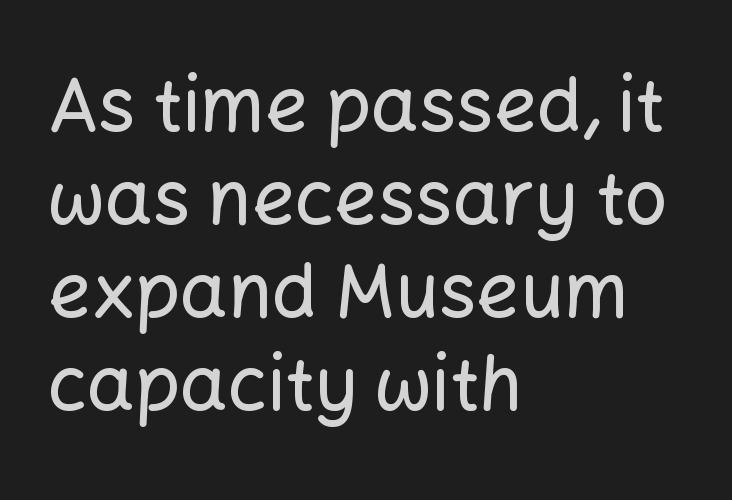
The horizontal fit of the characters is conventional and even. The rendering uses natural spacing where letterforms have individual widths. Unmarked baselines from the first word to the last. Grotesque or geometric, the face here clearly has no serifs.
